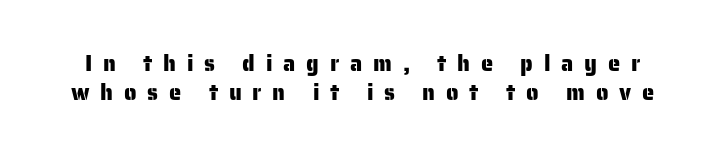
{"italic": "no", "underline": "no", "line_spacing": "normal", "line_spacing_ratio": 1.32, "letter_spacing": "wide", "letter_spacing_em": 0.49, "glyph_px": 22}
